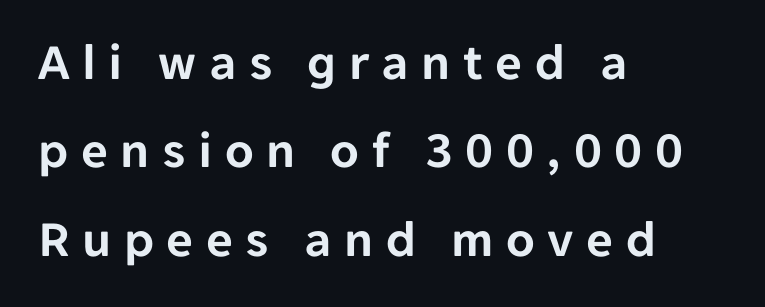
The image shows 52 px sans-serif type, upright; set left-aligned, normal line spacing (1.7x), unusually wide letter spacing (+0.24 em), not underlined; low stroke contrast and a medium x-height.
